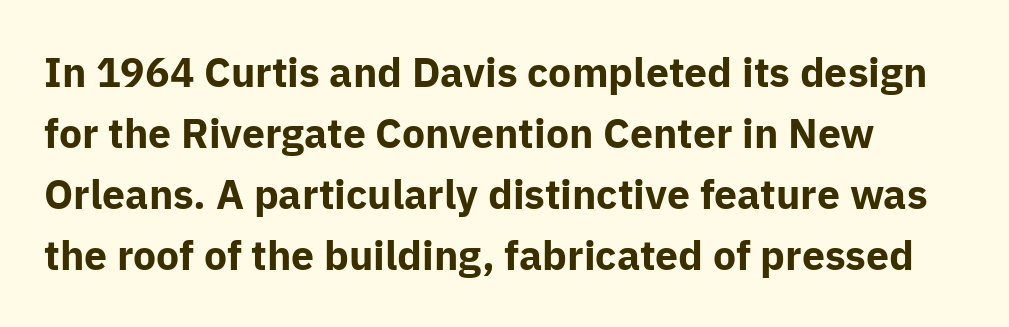
{"serif": "no", "italic": "no", "bold": "yes", "weight": "bold", "width": "normal", "stroke_contrast": "low", "x_height": "medium", "monospaced": "no", "underline": "no", "line_spacing": "normal", "line_spacing_ratio": 1.49, "letter_spacing": "normal", "letter_spacing_em": 0.0, "glyph_px": 41}
